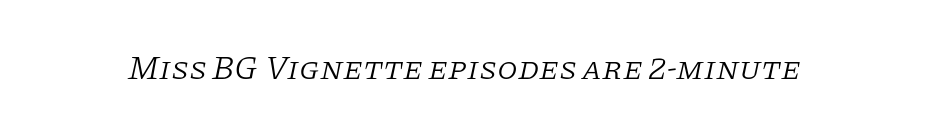
The image shows 33 px light serif type, italic (leaning right); set normal letter spacing, not underlined; low stroke contrast and a large x-height.
